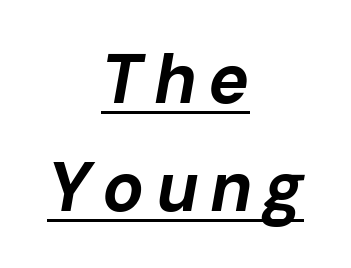
{"italic": "yes", "lean": "right", "slant_degrees": 10, "bold": "yes", "weight": "bold", "width": "normal", "stroke_contrast": "low", "x_height": "medium", "monospaced": "no", "underline": "yes", "align": "center", "line_spacing": "normal", "line_spacing_ratio": 1.57, "glyph_px": 69}
